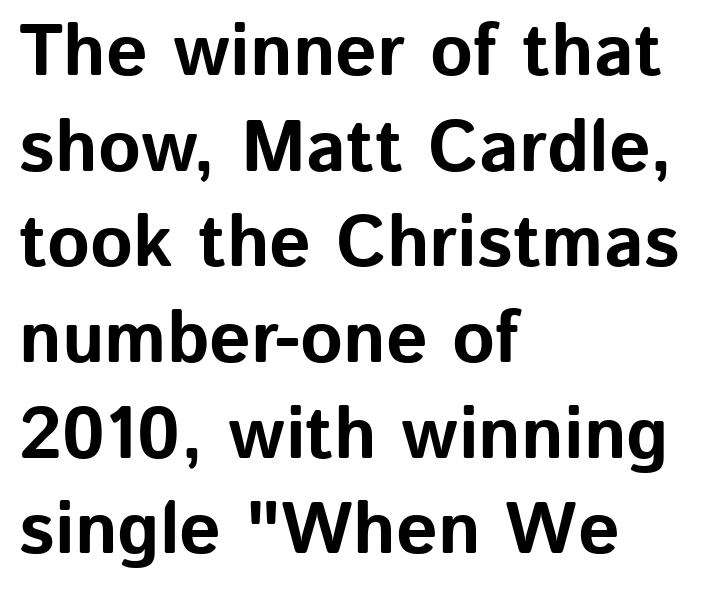
Q: Is the text bold? A: Yes.
Q: Is the text italic (slanted)? A: No, it is upright.
Q: Is the typeface a serif or a sans-serif typeface? A: Sans-serif.
Q: Is the text underlined? A: No.
Q: How is the paragraph aligned? A: Left-aligned.
Q: Is the spacing between letters normal or unusually wide? A: Normal.
Q: Is the spacing between lines tight, normal or loose? A: Normal.
Q: Width (condensed, normal, or wide)? A: Normal.
Q: Stroke contrast? A: Low.
Q: x-height? A: Medium.
Q: Monospaced? A: No.
